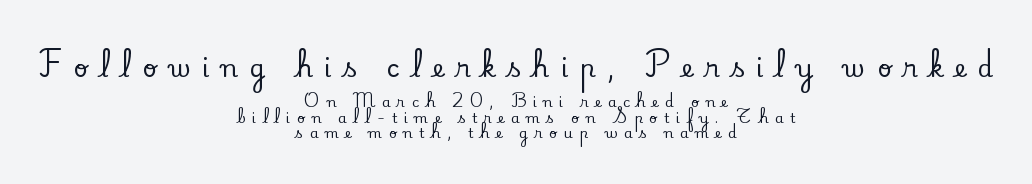
Q: Is the text italic (slanted)? A: No, it is upright.
Q: Is the text underlined? A: No.
Q: How is the paragraph aligned? A: Centered.
Q: Is the spacing between letters normal or unusually wide? A: Unusually wide.
Q: Is the spacing between lines tight, normal or loose? A: Tight.
Q: Which block of text is set in a larger size, the first (top) or the second (bottom)? A: The first (top) one.
